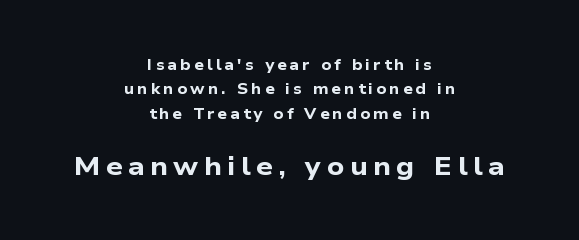
Q: Is the text bold? A: Yes.
Q: Is the text underlined? A: No.
Q: How is the paragraph aligned? A: Centered.
Q: Is the spacing between letters normal or unusually wide? A: Unusually wide.
Q: Is the spacing between lines tight, normal or loose? A: Normal.
Q: Which block of text is set in a larger size, the first (top) or the second (bottom)? A: The second (bottom) one.
